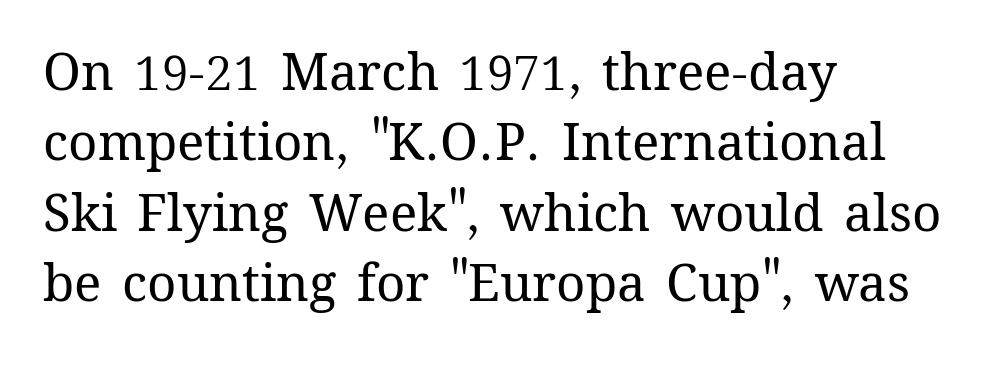
The image shows 51 px regular-weight type, upright; set left-aligned, normal line spacing (1.38x), normal letter spacing, not underlined; medium stroke contrast and a medium x-height.
